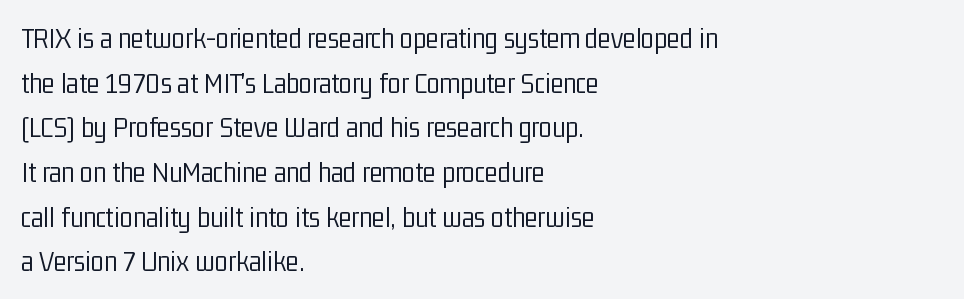
How would I describe the line gaps? Plain and ordinary. Line starts are locked; line ends wander. Counters stay open thanks to moderate or lighter strokes. The tracking reads as untouched default to a designer's eye. The letters advance in unequal steps, a hallmark of proportional type. Unlike italic type, these characters show no tilt at all.
